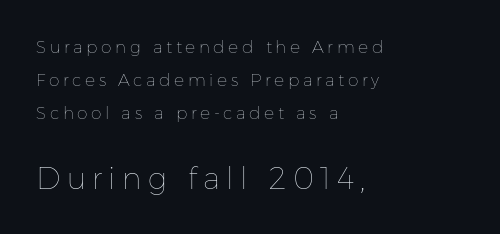
The image shows 30 px thin type, upright; set left-aligned, loose line spacing (1.95x), unusually wide letter spacing (+0.21 em), not underlined; the second (bottom) block is 1.76x larger; low stroke contrast and a medium x-height.
